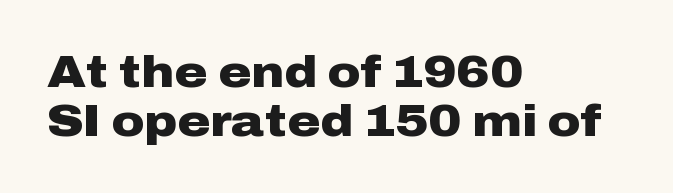
Q: Is the text bold? A: Yes.
Q: Is the text italic (slanted)? A: No, it is upright.
Q: Is the typeface a serif or a sans-serif typeface? A: Sans-serif.
Q: Is the text underlined? A: No.
Q: How is the paragraph aligned? A: Left-aligned.
Q: Is the spacing between letters normal or unusually wide? A: Normal.
Q: Is the spacing between lines tight, normal or loose? A: Tight.
Q: Width (condensed, normal, or wide)? A: Wide.
Q: Stroke contrast? A: Low.
Q: x-height? A: Medium.
Q: Monospaced? A: No.
